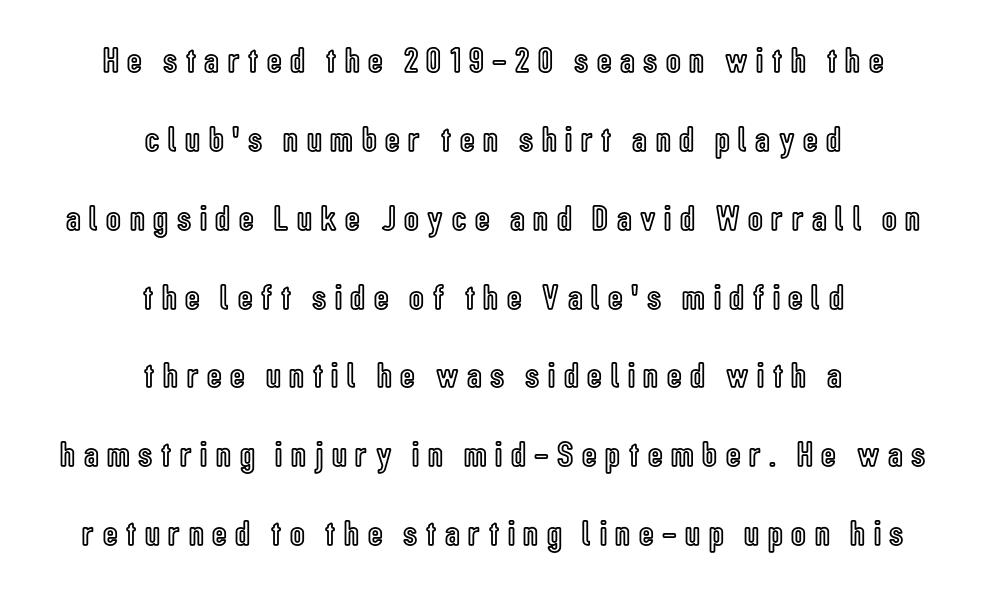
Q: Is the text italic (slanted)? A: No, it is upright.
Q: Is the text underlined? A: No.
Q: How is the paragraph aligned? A: Centered.
Q: Is the spacing between letters normal or unusually wide? A: Unusually wide.
Q: Is the spacing between lines tight, normal or loose? A: Loose.
Q: Width (condensed, normal, or wide)? A: Condensed.
Q: x-height? A: Medium.
Q: Monospaced? A: No.
